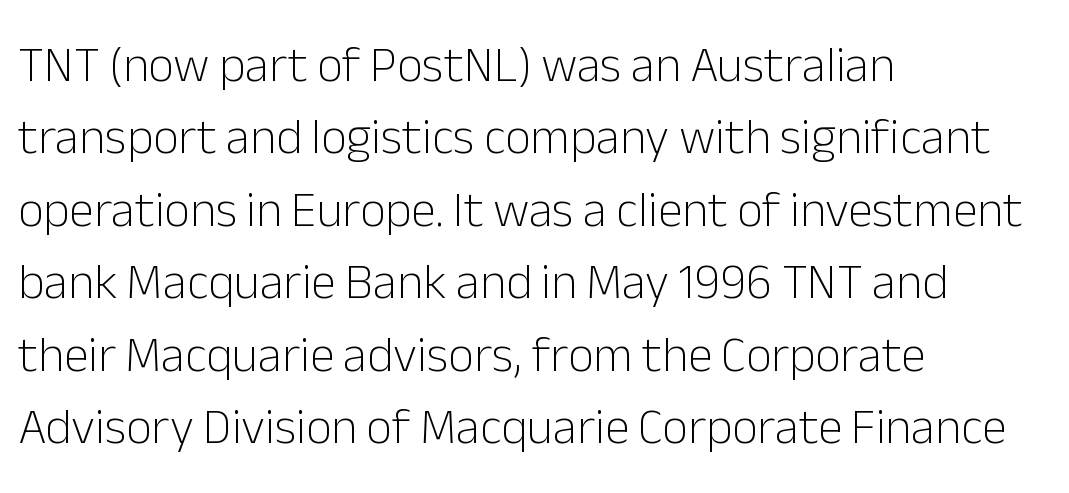
A roman cut, with each character standing at attention. You can tell from the bare stems that sans-serif type was used. Every row of glyphs begins at an identical x-position on the left. This sample keeps an unexceptional amount of space between lines.
